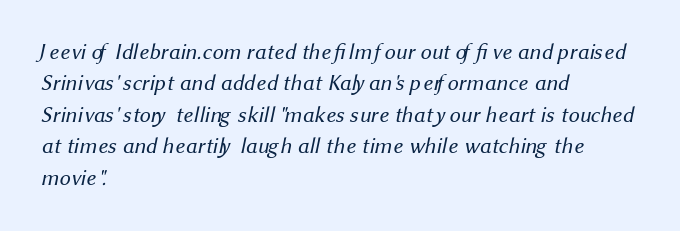
{"bold": "no", "underline": "no", "align": "left", "line_spacing": "normal", "line_spacing_ratio": 1.43, "letter_spacing": "normal", "letter_spacing_em": 0.0, "glyph_px": 22}
